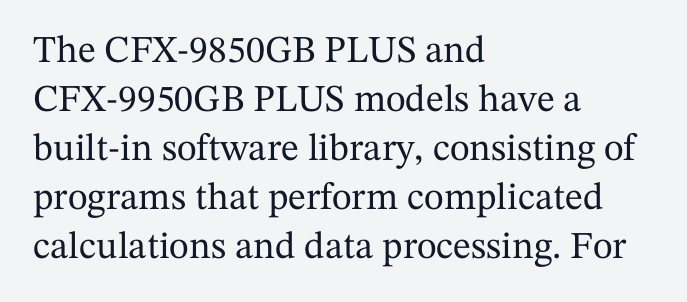
It's the straight-up-and-down kind of type. In terms of letterspacing, this is plain default setting. Note the varied advance widths — an 'i' is clearly narrower than an 'm'. Examine the stroke ends and you'll spot serifs.
